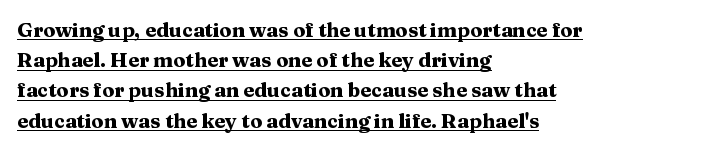
The font is running at its bold setting. Nothing unusual about the tracking: characters are spaced as the font intends. The passage is arranged the way most books set body copy — flush left. Glance below the letters and you will spot a drawn line. Quick note: not italic, upright.
